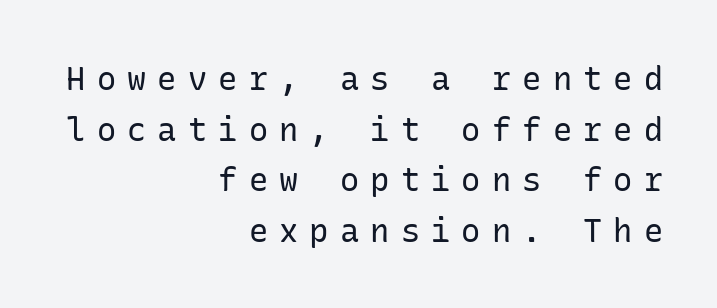
Q: Is the text bold? A: No.
Q: Is the text italic (slanted)? A: No, it is upright.
Q: Is the typeface a serif or a sans-serif typeface? A: Sans-serif.
Q: Is the text underlined? A: No.
Q: How is the paragraph aligned? A: Right-aligned.
Q: Is the spacing between letters normal or unusually wide? A: Unusually wide.
Q: Is the spacing between lines tight, normal or loose? A: Normal.
Q: Width (condensed, normal, or wide)? A: Normal.
Q: Stroke contrast? A: Low.
Q: x-height? A: Medium.
